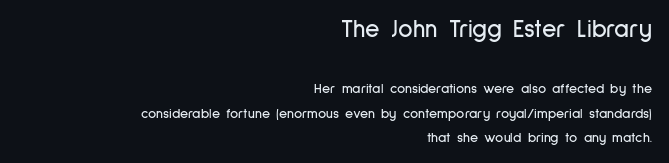
Every row of glyphs terminates at an identical x-position on the right. Observe the ordinary spacing: letters are neighbours, not strangers. The more generous point size was reserved for the upper chunk. Characters remain perfectly vertical along every line. Rule under the text: the space is simply empty.
